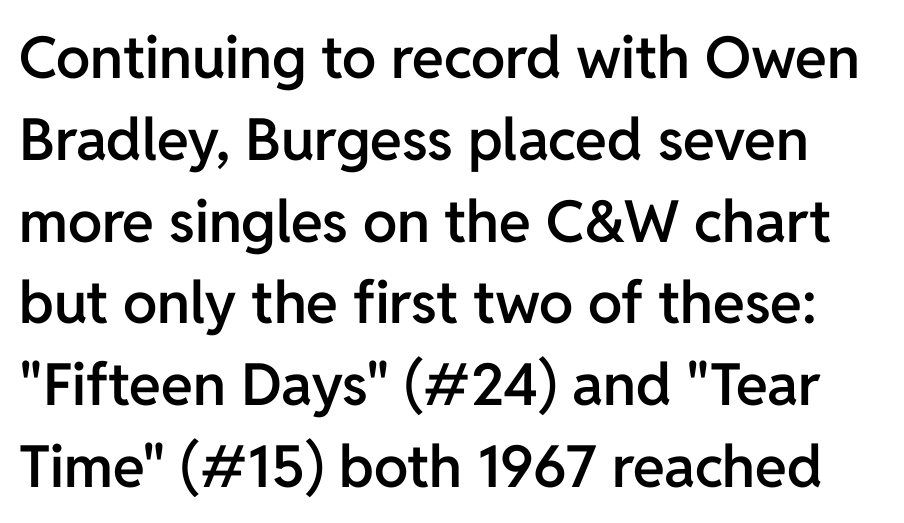
The face used here is a sans, in the tradition of grotesques and geometrics. Designer's note — italics off, roman on. Stroke thickness is moderately raised; the sample reads as semibold. Each word holds together tightly as a unit, with standard inter-letter gaps. This rendering features lettering with no underline.
